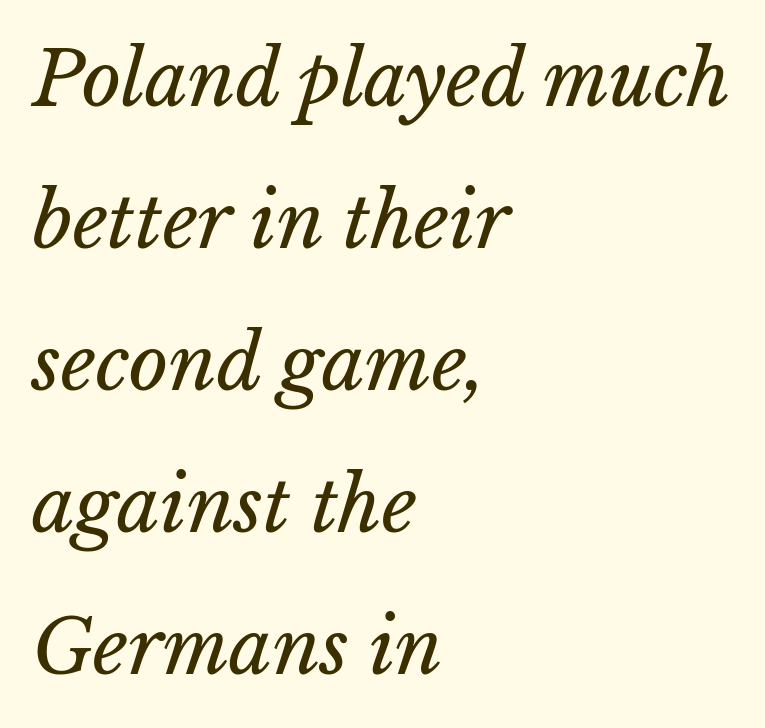
The image shows 76 px regular-weight type; set left-aligned, line spacing 1.87x, normal letter spacing, not underlined; low stroke contrast and a medium x-height.
